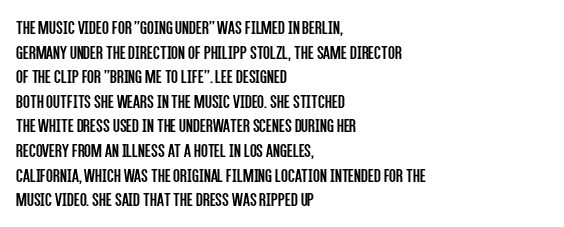
Casual observation: everything's shoved over to the left. This is not heavy type; no bold has been used. Italic? Not at all — the glyphs are vertical. The space beneath each line is pristine and unruled. No extra tracking has been applied to these lines.
